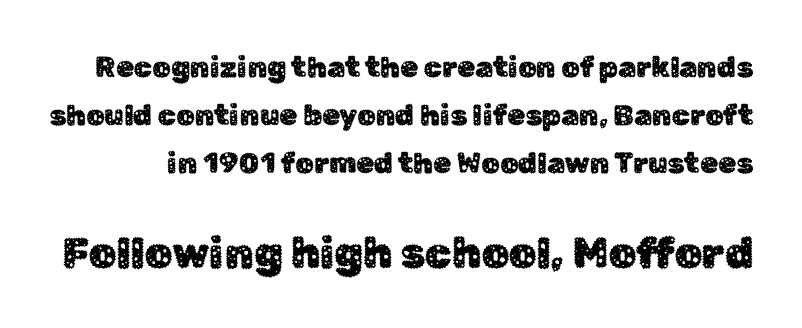
{"serif": "no", "italic": "no", "width": "normal", "stroke_contrast": "low", "x_height": "medium", "monospaced": "no", "underline": "no", "line_spacing": "normal", "line_spacing_ratio": 1.65, "letter_spacing": "normal", "letter_spacing_em": 0.0, "larger_block": "second", "size_ratio": 1.48, "glyph_px": 43}
